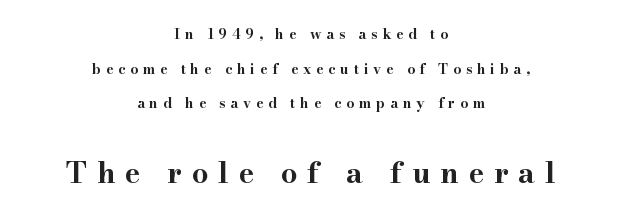
The type is letterspaced generously, with wide tracking. Has an underline been added? It has not. Upright lettering throughout. You'd pick this weight for a headline — it's a proper bold. The letters in the lower block stand taller than those in the block above. Is this a sans? No — the strokes have serifs.
